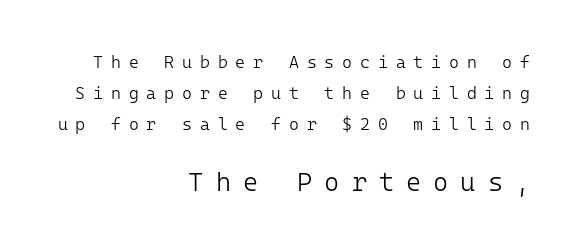
{"italic": "no", "bold": "no", "underline": "no", "align": "right", "line_spacing_ratio": 1.82, "letter_spacing": "wide", "letter_spacing_em": 0.46, "larger_block": "second", "size_ratio": 1.53, "glyph_px": 26}
